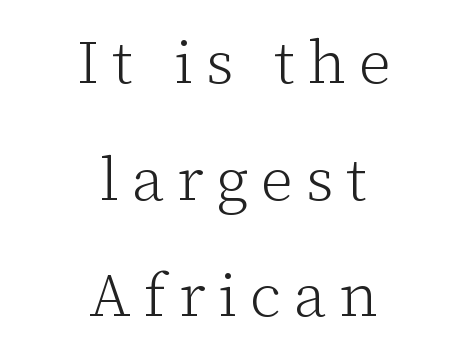
The typography opts for an upright posture over an oblique one. Notice the wide empty band between every row — that's loose leading. Loose tracking; the words dissolve into strings of separated letters. Visually the block forms a symmetrical silhouette, jagged on both flanks. The characters are drawn with everyday or finer stroke widths. Is this a sans? No — the strokes have serifs.
